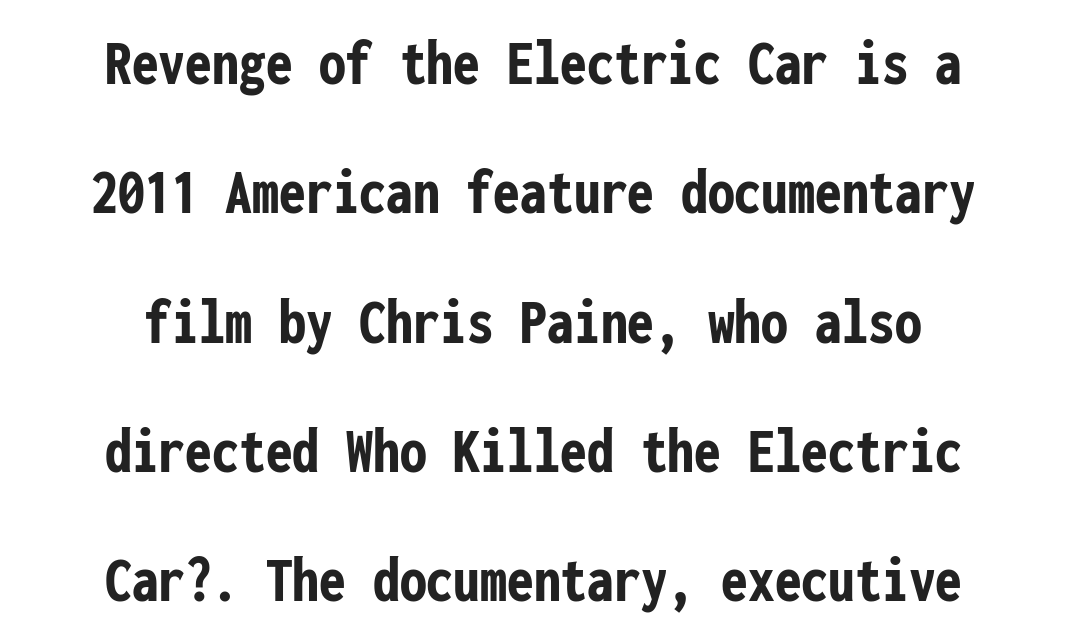
{"serif": "no", "italic": "no", "bold": "yes", "weight": "semibold", "width": "condensed", "stroke_contrast": "low", "x_height": "medium", "monospaced": "yes", "underline": "no", "align": "center", "line_spacing": "loose", "line_spacing_ratio": 1.93, "letter_spacing": "normal", "letter_spacing_em": 0.0, "glyph_px": 67}
